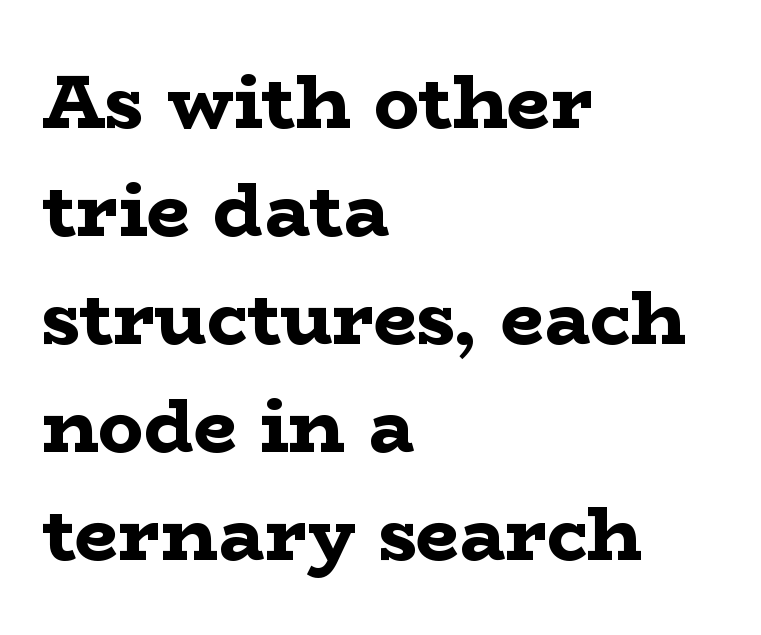
Heavy-handed strokes throughout: this text is bold. This is serif lettering, the kind often seen in printed books. Here the designer chose a conventional face with non-uniform glyph widths. Summary of vertical rhythm: regular, with standard interline spacing. Does the lettering tilt? It doesn't — this is upright. Tracking value appears to be zero — textbook default spacing.
